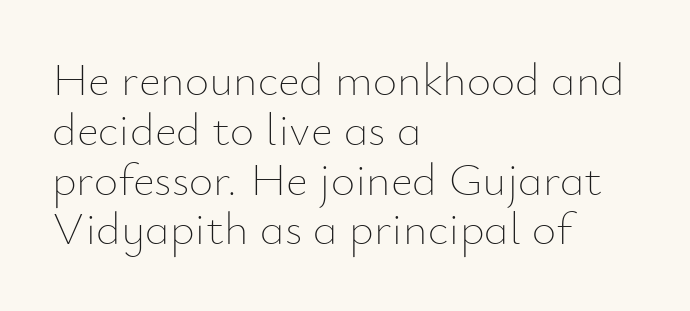
The image shows 47 px thin type, upright; set left-aligned, tight line spacing (1.06x), normal letter spacing, not underlined; low stroke contrast and a small x-height.
